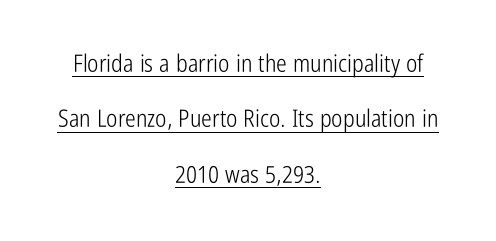
Which margin do the lines hug? Neither — every line sits in the middle. A baseline rule has been typeset under these characters. The font sits on the lighter half of the weight spectrum, regular included. Ascenders rise straight up at ninety degrees. Spacing between characters is what you'd get straight out of the box. This block would shrink considerably if given ordinary leading; it's expanded now.
